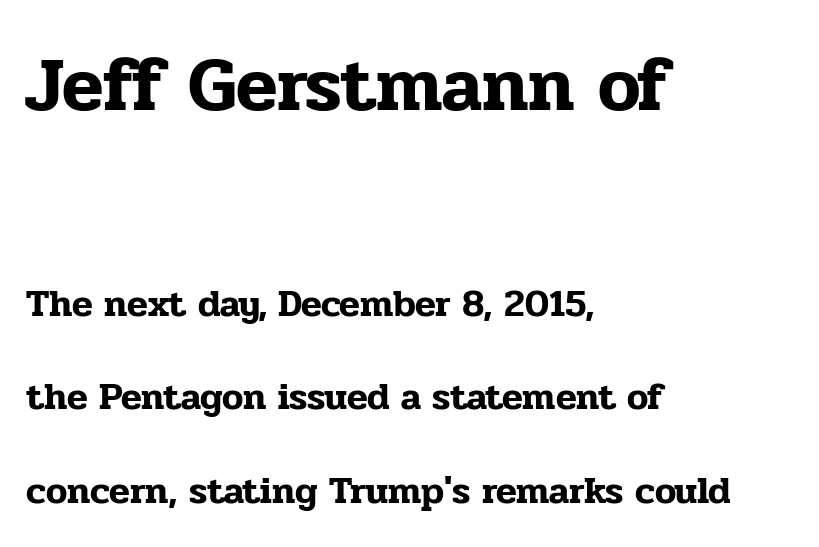
What kind of face is this? One with serifs. Whoever set this made the first block the dominant, larger element. How would I describe the line gaps? Wide and relaxed. Proportional: the letters do not fall into vertical columns. Each row of text sits above clean, open space. These lines stack with their left ends in a neat column.
